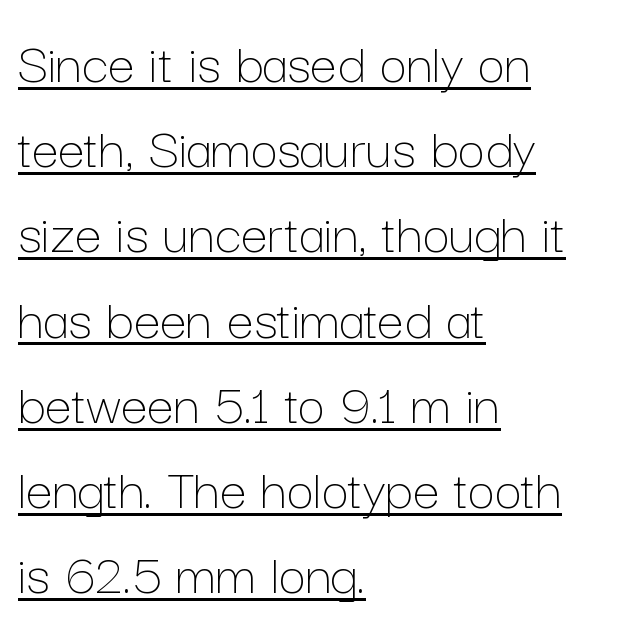
The image shows 60 px thin type, upright; set left-aligned, normal line spacing (1.42x), normal letter spacing, underlined; low stroke contrast and a medium x-height.
